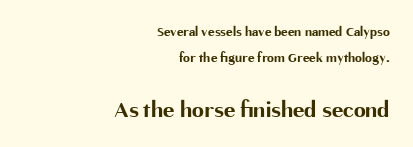
Does the copy run flush right? Yes — the right margin is perfectly even. Look at the tracking — it's just the regular setting, nothing added. The passage shown is emphatically bold. When letters stand straight like this, we call the style roman or upright.
